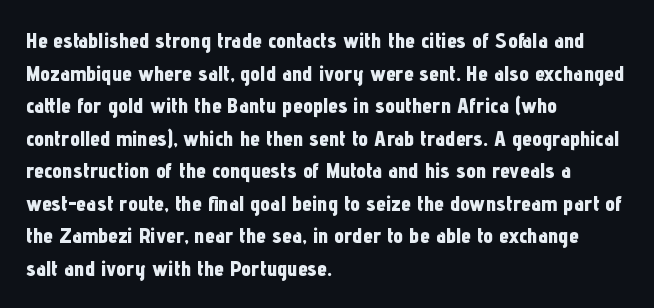
{"italic": "no", "bold": "yes", "underline": "no", "align": "left", "line_spacing": "normal", "line_spacing_ratio": 1.48, "letter_spacing": "normal", "letter_spacing_em": 0.0, "glyph_px": 22}
